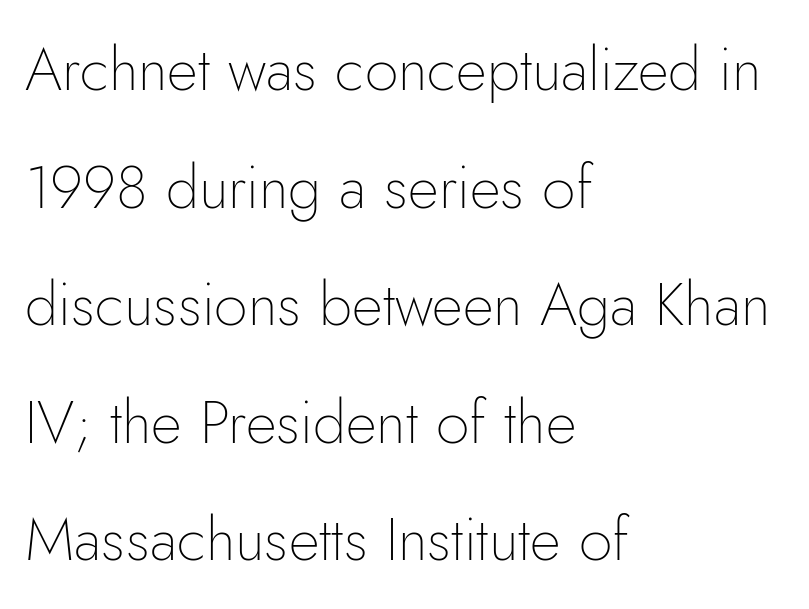
Q: Is the text bold? A: No.
Q: Is the text italic (slanted)? A: No, it is upright.
Q: Is the typeface a serif or a sans-serif typeface? A: Sans-serif.
Q: Is the text underlined? A: No.
Q: How is the paragraph aligned? A: Left-aligned.
Q: Is the spacing between letters normal or unusually wide? A: Normal.
Q: Is the spacing between lines tight, normal or loose? A: Loose.
Q: Width (condensed, normal, or wide)? A: Normal.
Q: Stroke contrast? A: Low.
Q: x-height? A: Small.
Q: Monospaced? A: No.
